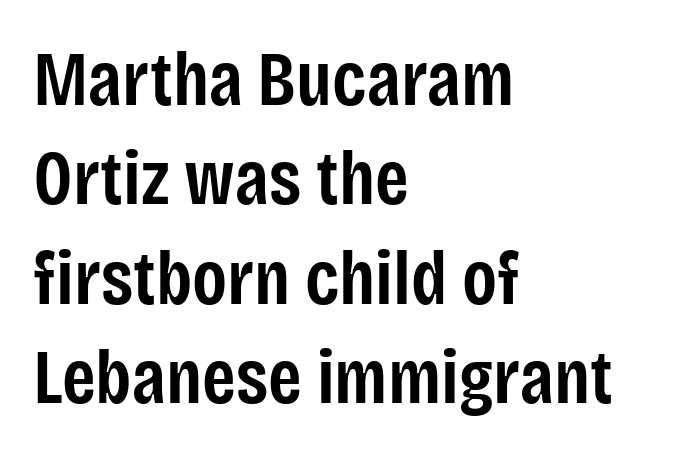
Q: Is the text bold? A: Semi-bold.
Q: Is the text italic (slanted)? A: No, it is upright.
Q: Is the typeface a serif or a sans-serif typeface? A: Sans-serif.
Q: Is the text underlined? A: No.
Q: How is the paragraph aligned? A: Left-aligned.
Q: Is the spacing between letters normal or unusually wide? A: Normal.
Q: Is the spacing between lines tight, normal or loose? A: Normal.
Q: Width (condensed, normal, or wide)? A: Condensed.
Q: Stroke contrast? A: Low.
Q: x-height? A: Large.
Q: Monospaced? A: No.
